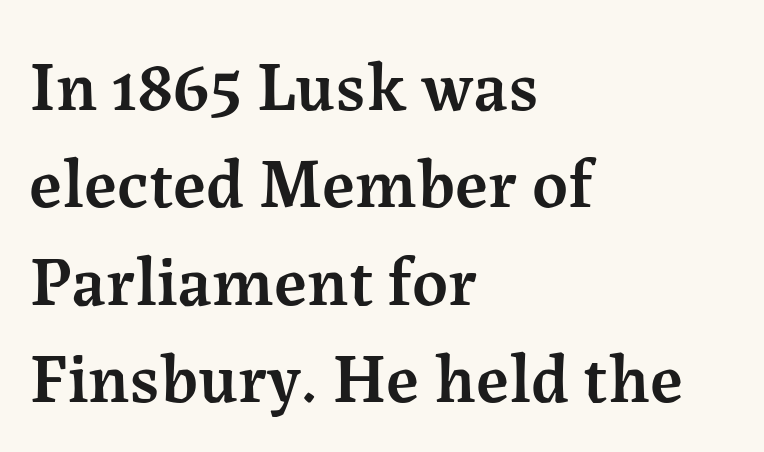
Q: Is the text bold? A: Semi-bold.
Q: Is the text italic (slanted)? A: No, it is upright.
Q: Is the typeface a serif or a sans-serif typeface? A: Serif.
Q: Is the text underlined? A: No.
Q: How is the paragraph aligned? A: Left-aligned.
Q: Is the spacing between letters normal or unusually wide? A: Normal.
Q: Is the spacing between lines tight, normal or loose? A: Normal.
Q: Width (condensed, normal, or wide)? A: Normal.
Q: Stroke contrast? A: Medium.
Q: x-height? A: Medium.
Q: Monospaced? A: No.
